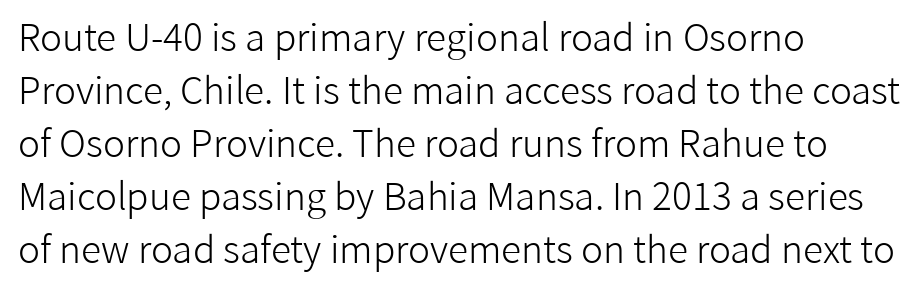
Observe the ordinary spacing: letters are neighbours, not strangers. Think of a printed novel: that variable character pitch is what you see here. This is the regular roman posture of the typeface. Plain, unruled lines of type. Is there much room between lines? A standard amount, neither cramped nor airy. No chunkiness to these letters — they're not bold.
